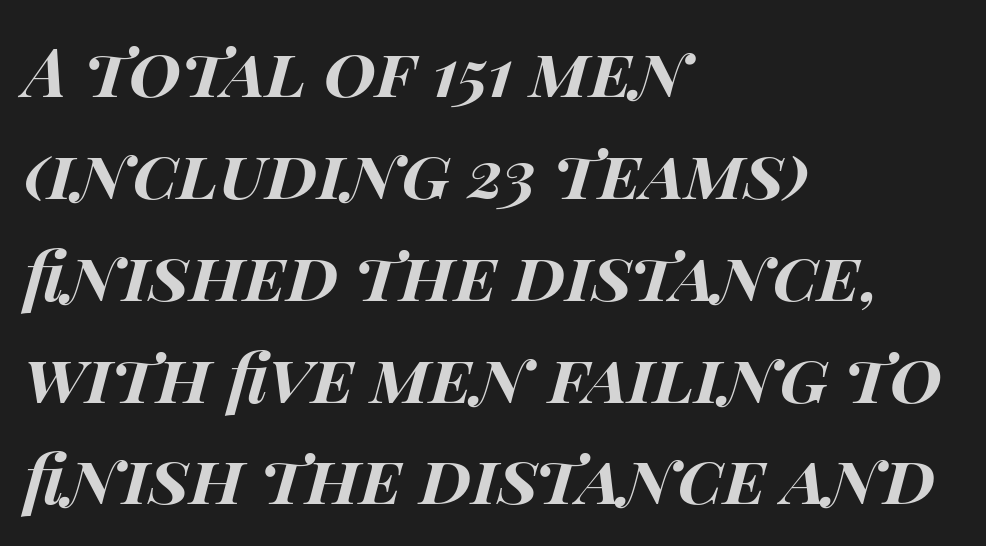
Q: Is the text bold? A: Yes.
Q: Is the text italic (slanted)? A: Yes, it leans right by about 14 degrees.
Q: Is the text underlined? A: No.
Q: How is the paragraph aligned? A: Left-aligned.
Q: Is the spacing between letters normal or unusually wide? A: Normal.
Q: Is the spacing between lines tight, normal or loose? A: Normal.
Q: Width (condensed, normal, or wide)? A: Wide.
Q: Stroke contrast? A: High.
Q: x-height? A: Large.
Q: Monospaced? A: No.
